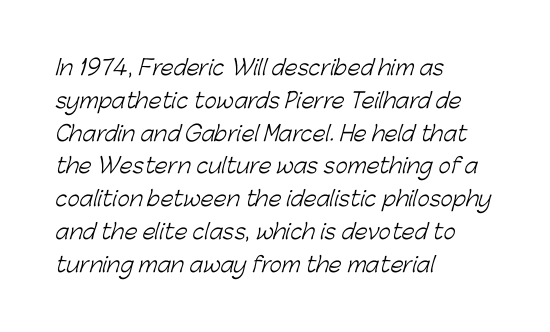
Quick note: underline off. Spacing between characters is what you'd get straight out of the box. Casual observation: everything's shoved over to the left. What's the leading like? Ordinary, nothing unusual. Stroke mass is kept to a normal reading level or below.
